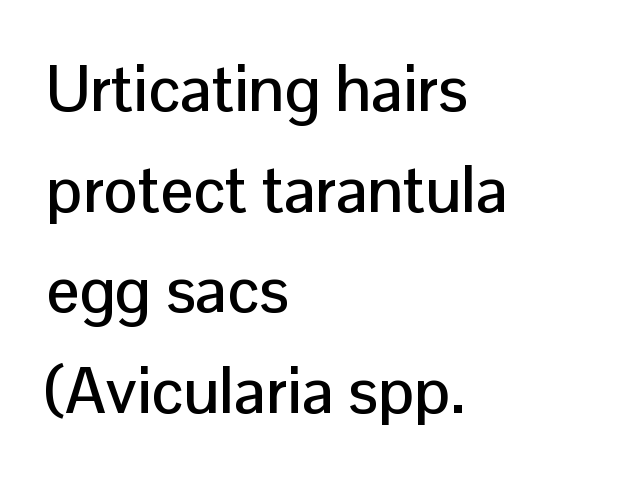
The text block is weighted toward the left margin, trailing off unevenly rightward. Notice how the stems are strictly vertical — no italics here. What stands out about the letter spacing? Nothing — it is the standard amount. The characters display no serif detailing; their extremities are plain. In terms of leading, this rendering sits right in the middle. The letters advance in unequal steps, a hallmark of proportional type.
